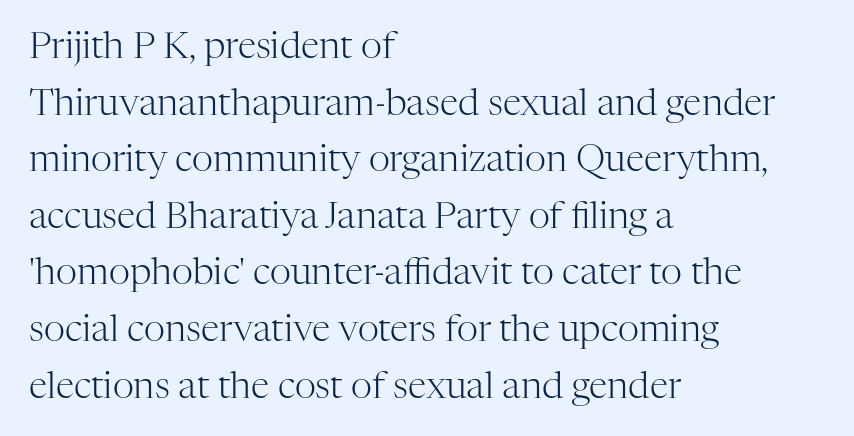
{"serif": "yes", "italic": "no", "bold": "no", "weight": "light", "width": "normal", "stroke_contrast": "high", "x_height": "medium", "monospaced": "no", "underline": "no", "align": "left", "line_spacing": "normal", "line_spacing_ratio": 1.53, "letter_spacing": "normal", "letter_spacing_em": 0.0, "glyph_px": 37}
